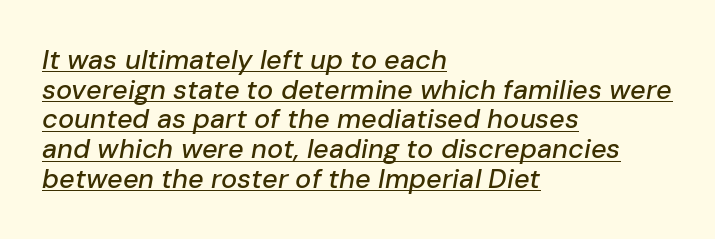
Closely set lines give the paragraph a compact silhouette. Tracking here is standard; glyphs follow each other at the usual distance. Compared with a centered layout, this one pins lines to the left instead. You can tell it's italic because the verticals aren't actually vertical. These characters rest on top of a visible drawn line.
